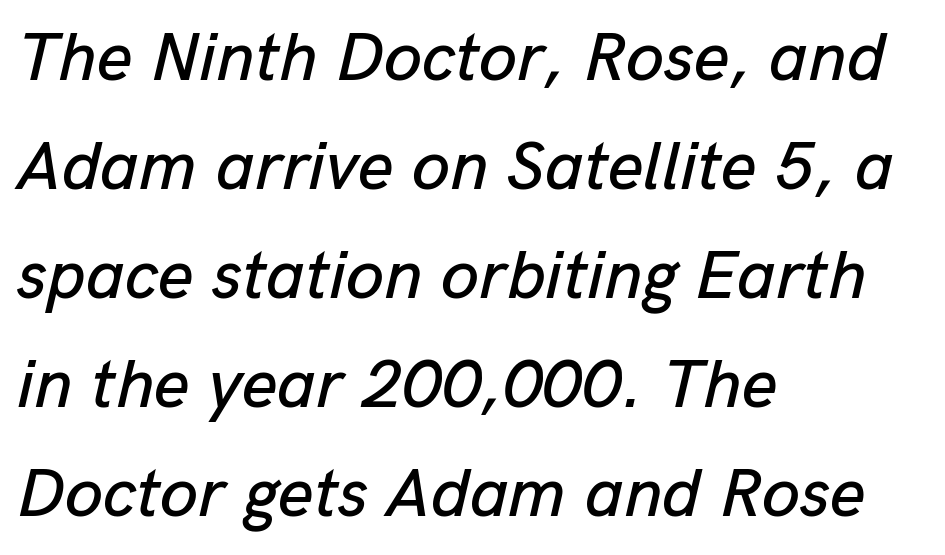
Q: Is the text italic (slanted)? A: Yes, it leans right by about 13 degrees.
Q: Is the text underlined? A: No.
Q: How is the paragraph aligned? A: Left-aligned.
Q: Is the spacing between letters normal or unusually wide? A: Normal.
Q: Is the spacing between lines tight, normal or loose? A: Normal.
Q: Width (condensed, normal, or wide)? A: Normal.
Q: Stroke contrast? A: Low.
Q: x-height? A: Medium.
Q: Monospaced? A: No.
